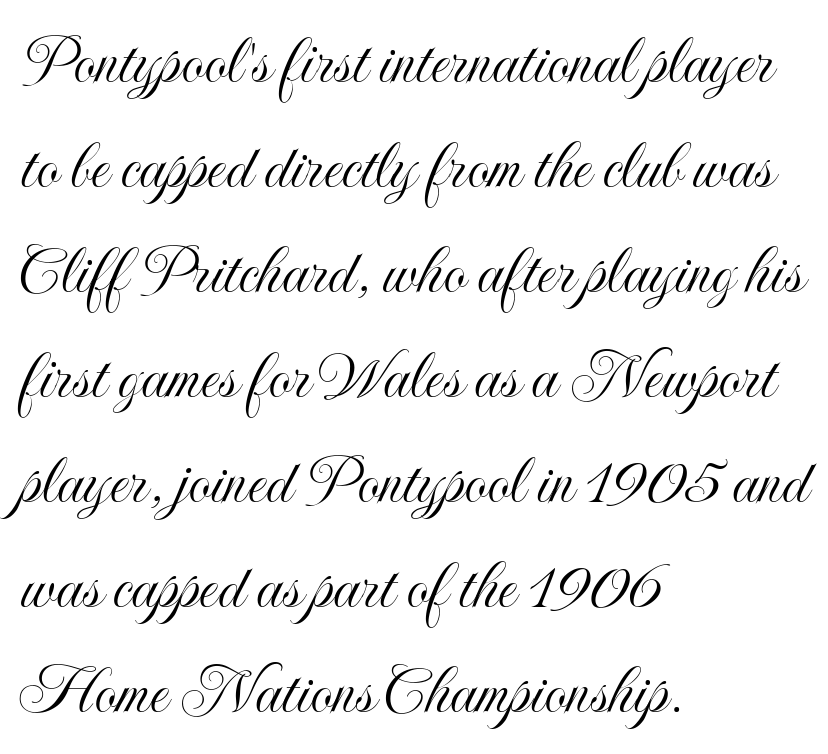
The image shows 71 px condensed type; set left-aligned, normal line spacing (1.48x), normal letter spacing, not underlined; a small x-height.
